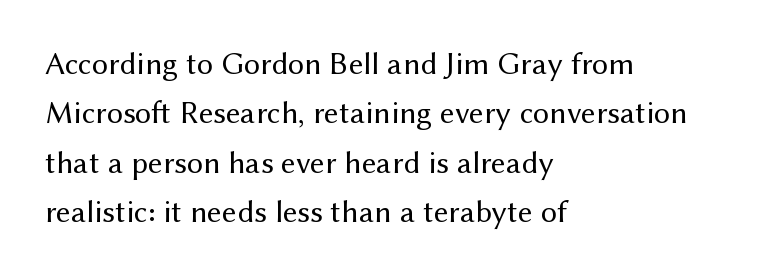
A sans-serif font was chosen for this passage. Italic? Not at all — the glyphs are vertical. The passage shown is not underscored anywhere. Spacing verdict: proportional, widths tailored to each character.
